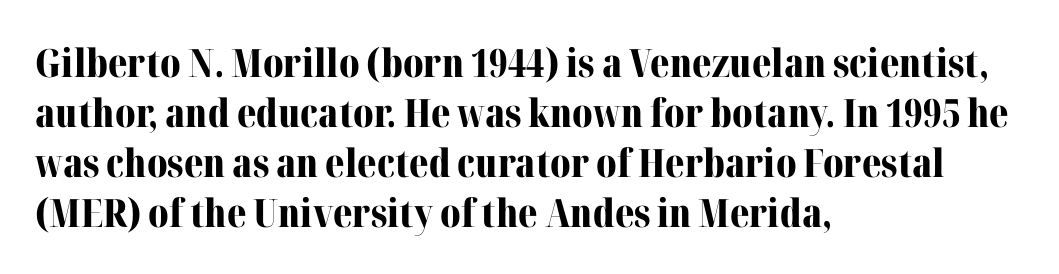
The paragraph has a hard left edge and a soft right edge. These lines were composed using upright roman letters. Only glyphs here, with clear space below each row. These lines sit exactly where default settings would place them. Observe the ordinary spacing: letters are neighbours, not strangers.
